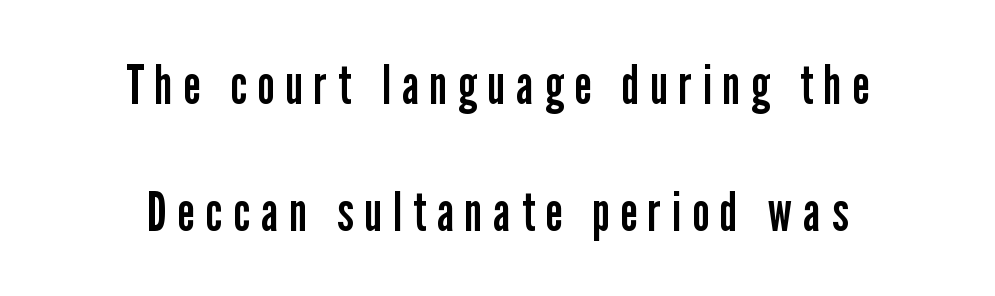
Horizontally, the lines are justified to the midpoint only. A typesetter would label this face a sans. Just letters on the line, the space beneath them empty. Heft: none added — not bold.
